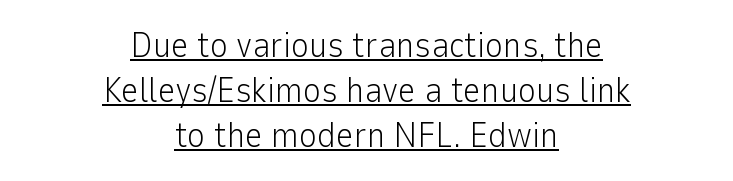
The image shows 35 px light sans-serif type, upright; set centered, normal line spacing (1.28x), normal letter spacing, underlined; low stroke contrast and a medium x-height.
